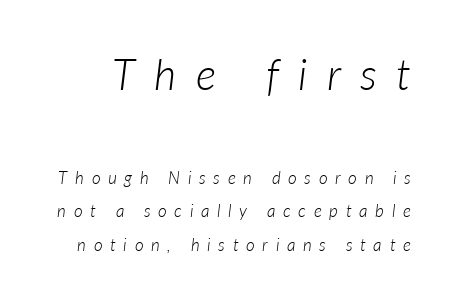
Character widths vary here, with narrow letters taking less room than wide ones. The face used here appears at its bigger size in the upper chunk. If you measured baseline to baseline, you'd find a long distance. Stems and bowls with no extra thickness — not bold. Tracking value appears strongly positive — letters spread wide. Slant detected: the letters are inclined.
